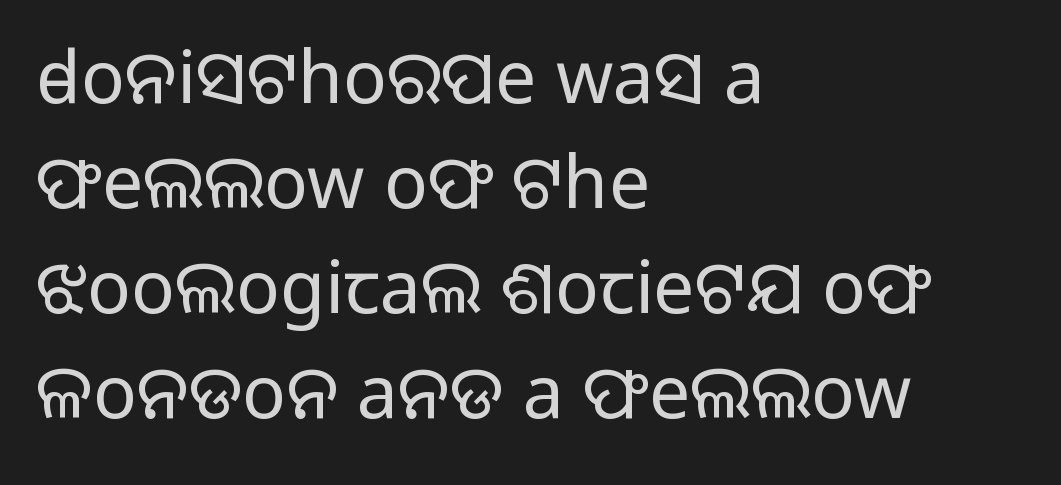
Each letter keeps its own natural width here, so spacing adapts to shape. You can tell it's not italic because the verticals are truly vertical. Summary of weight: not heavy and not bold. Interline gaps are of average width in this sample. Anything drawn beneath the words? Only blank space. Type style note: lacks serifs.
